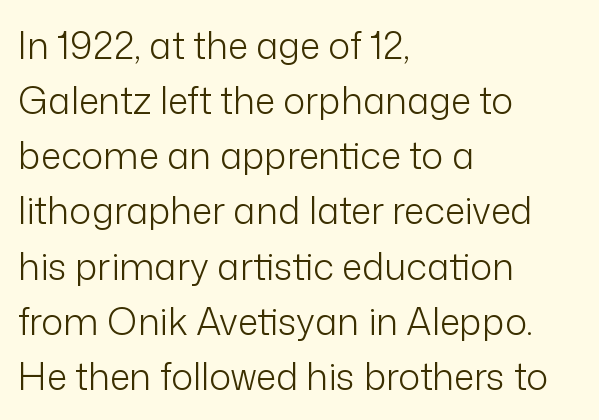
If you drew a ruler down the left edge, every line would touch it. Tracking here is standard; glyphs follow each other at the usual distance. Is there any slant? The stems are plumb. If you measured baseline to baseline, you'd find a middling distance.
